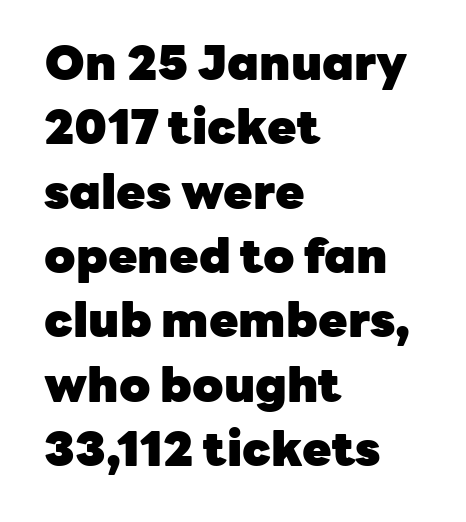
{"serif": "no", "italic": "no", "bold": "yes", "weight": "heavy", "width": "normal", "stroke_contrast": "low", "x_height": "medium", "monospaced": "no", "underline": "no", "align": "left", "line_spacing": "normal", "line_spacing_ratio": 1.34, "letter_spacing": "normal", "letter_spacing_em": 0.0, "glyph_px": 48}
